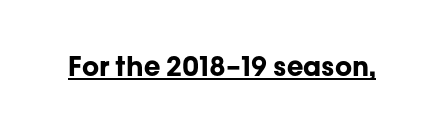
The letters stand straight up with perfectly vertical stems. Between one letter and the next there's only the usual sliver of space. Underlining? Definitely there. Strokes here are thick enough to call this a true bold.
